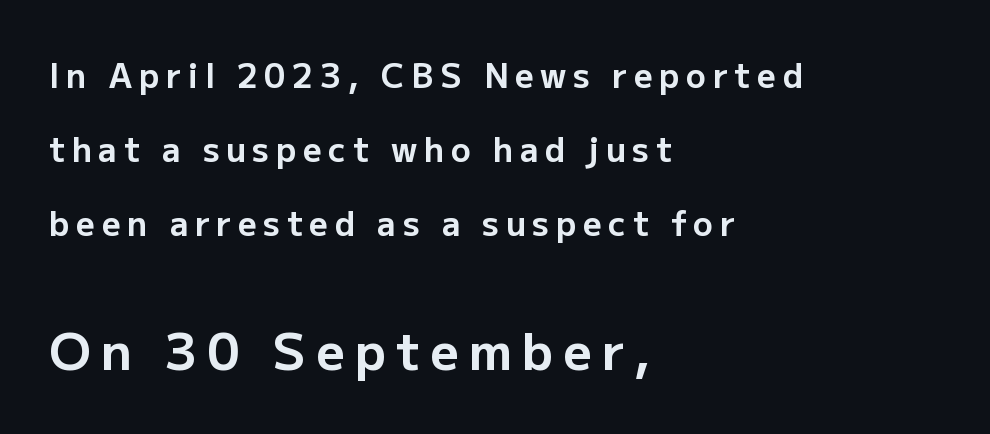
{"serif": "no", "italic": "no", "bold": "yes", "weight": "bold", "width": "normal", "stroke_contrast": "low", "x_height": "medium", "monospaced": "no", "underline": "no", "align": "left", "line_spacing": "loose", "line_spacing_ratio": 2.25, "letter_spacing": "wide", "letter_spacing_em": 0.2, "larger_block": "second", "size_ratio": 1.52, "glyph_px": 50}
